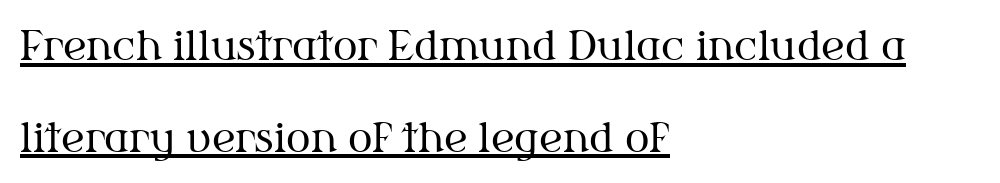
{"serif": "yes", "italic": "no", "bold": "no", "weight": "regular", "width": "normal", "stroke_contrast": "medium", "x_height": "medium", "monospaced": "no", "underline": "yes", "align": "left", "line_spacing": "loose", "line_spacing_ratio": 2.24, "letter_spacing": "normal", "letter_spacing_em": 0.0, "glyph_px": 41}
